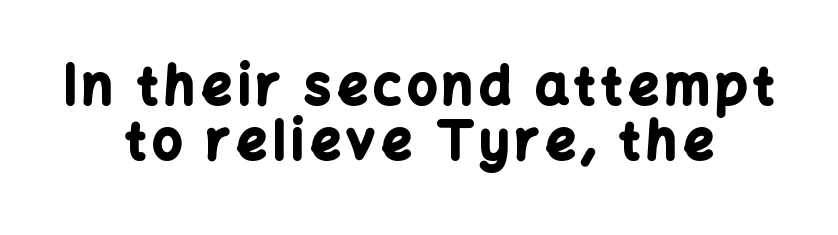
The image shows 52 px bold sans-serif type, upright; set centered, tight line spacing (1.06x), not underlined; low stroke contrast and a medium x-height.
